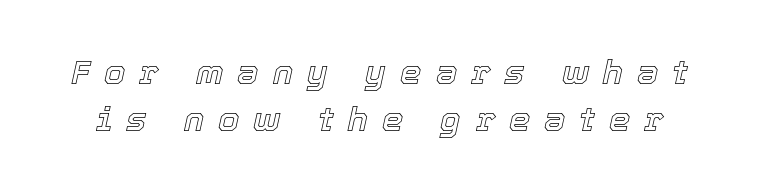
The image shows 34 px text type, italic (leaning right); set normal line spacing (1.37x), unusually wide letter spacing (+0.41 em), not underlined; a medium x-height.
